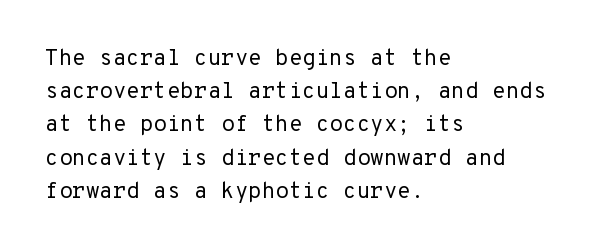
The image shows 22 px text type, upright; set left-aligned, normal line spacing (1.51x), normal letter spacing, not underlined.
